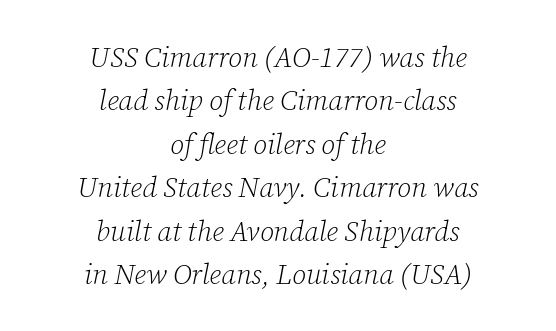
{"serif": "yes", "italic": "yes", "lean": "right", "slant_degrees": 12, "bold": "no", "weight": "light", "width": "normal", "stroke_contrast": "low", "x_height": "medium", "monospaced": "no", "underline": "no", "align": "center", "line_spacing": "normal", "line_spacing_ratio": 1.55, "letter_spacing": "normal", "letter_spacing_em": 0.0, "glyph_px": 28}
